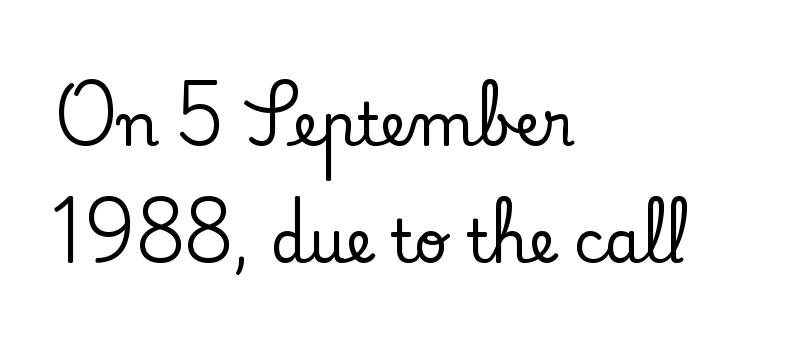
{"serif": "yes", "italic": "no", "width": "normal", "stroke_contrast": "low", "x_height": "small", "monospaced": "no", "underline": "no", "align": "left", "line_spacing": "loose", "line_spacing_ratio": 1.99, "letter_spacing": "normal", "letter_spacing_em": 0.0, "glyph_px": 59}
